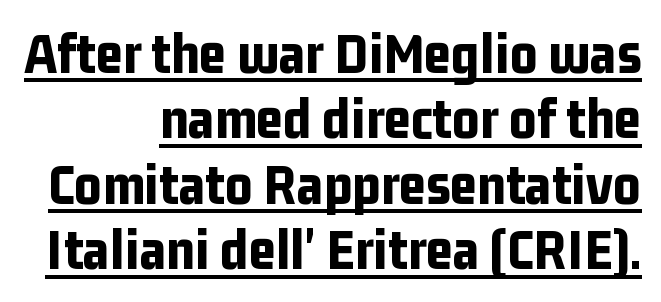
Here the designer chose a conventional face with non-uniform glyph widths. Quick note: not italic, upright. This rendering features underlined lettering. The vertical gap from one line to the next is small. Does the copy run flush right? Yes — the right margin is perfectly even.
